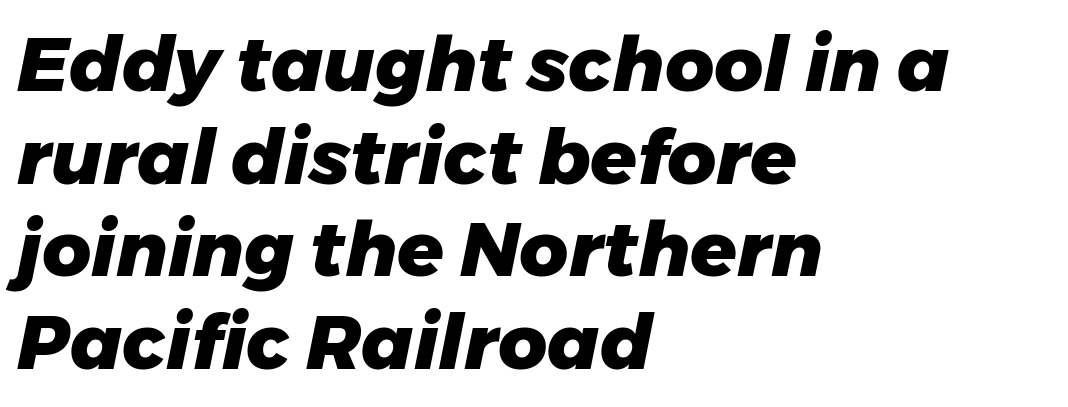
The image shows 76 px heavy type, italic (leaning right); set left-aligned, line spacing 1.22x, normal letter spacing, not underlined; low stroke contrast and a medium x-height.
